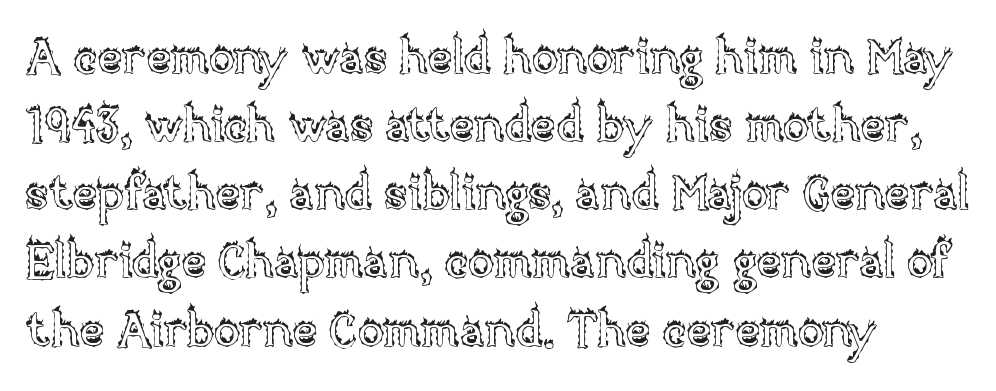
Honestly, there is no underline to notice here at all. This is roman type, the default non-slanted kind. Quick note: interline space is typical. Think of a printed novel: that variable character pitch is what you see here. You could call the tracking neutral — neither tight nor loose.
